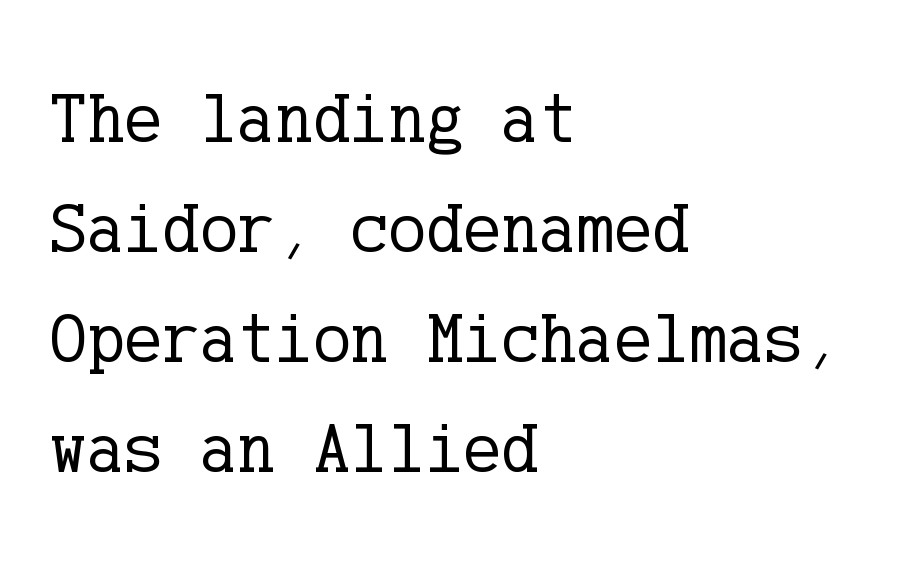
{"serif": "yes", "italic": "no", "bold": "no", "weight": "regular", "width": "normal", "stroke_contrast": "low", "x_height": "medium", "underline": "no", "align": "left", "line_spacing": "normal", "line_spacing_ratio": 1.55, "letter_spacing": "normal", "letter_spacing_em": 0.0, "glyph_px": 71}
